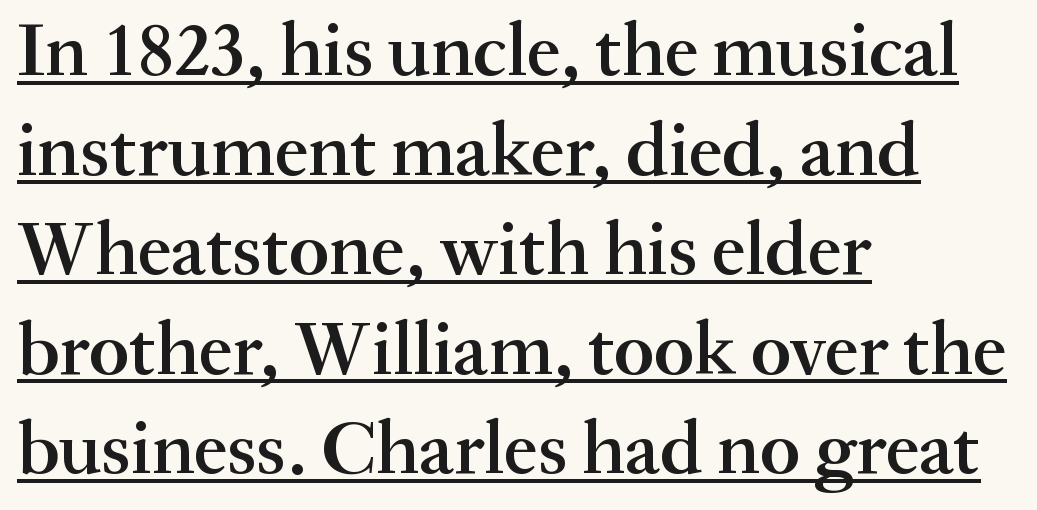
{"serif": "yes", "italic": "no", "bold": "semi", "weight": "semibold", "width": "normal", "stroke_contrast": "medium", "x_height": "small", "monospaced": "no", "underline": "yes", "align": "left", "line_spacing": "normal", "line_spacing_ratio": 1.31, "letter_spacing": "normal", "letter_spacing_em": 0.0, "glyph_px": 76}
